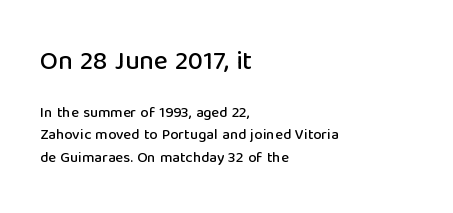
The image shows 26 px text type, upright; set left-aligned, normal line spacing (1.5x), normal letter spacing, not underlined; the first (top) block is 1.73x larger.
